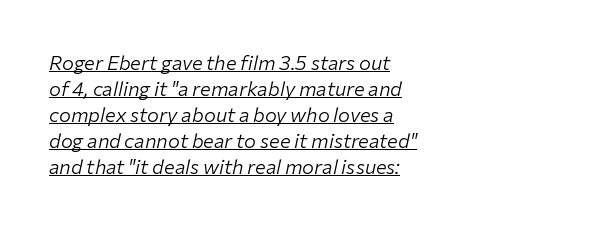
The image shows 20 px text type, italic (leaning right); set left-aligned, normal line spacing (1.3x), normal letter spacing, underlined.
